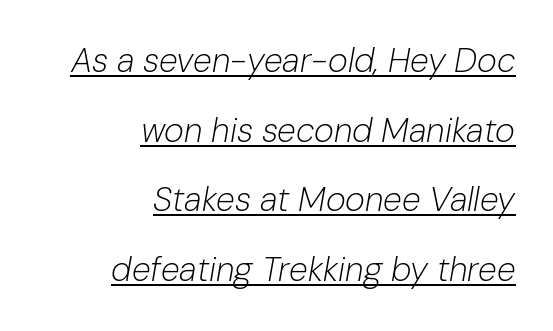
The image shows 34 px light type, italic (leaning right); set right-aligned, loose line spacing (2.05x), normal letter spacing, underlined; low stroke contrast and a medium x-height.
